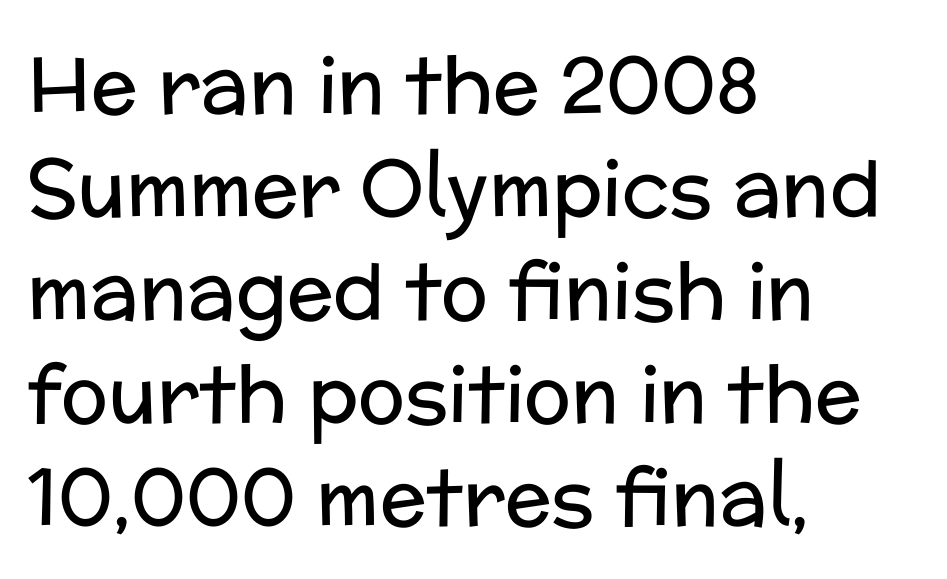
Q: Is the text bold? A: No.
Q: Is the text italic (slanted)? A: No, it is upright.
Q: Is the typeface a serif or a sans-serif typeface? A: Sans-serif.
Q: Is the text underlined? A: No.
Q: How is the paragraph aligned? A: Left-aligned.
Q: Is the spacing between letters normal or unusually wide? A: Normal.
Q: Is the spacing between lines tight, normal or loose? A: Normal.
Q: Width (condensed, normal, or wide)? A: Normal.
Q: Stroke contrast? A: Low.
Q: x-height? A: Medium.
Q: Monospaced? A: No.
